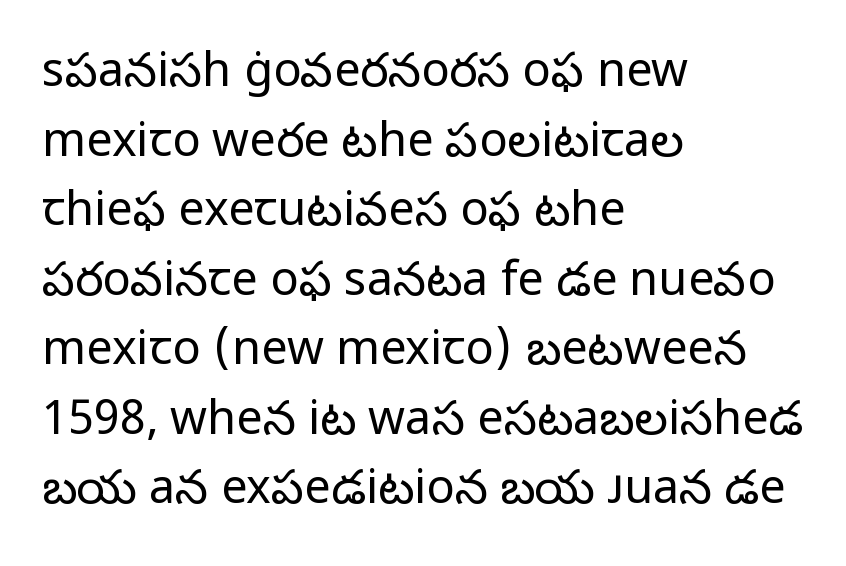
The image shows 47 px regular-weight sans-serif type, upright; set left-aligned, normal line spacing (1.48x), normal letter spacing, not underlined; low stroke contrast and a medium x-height.
